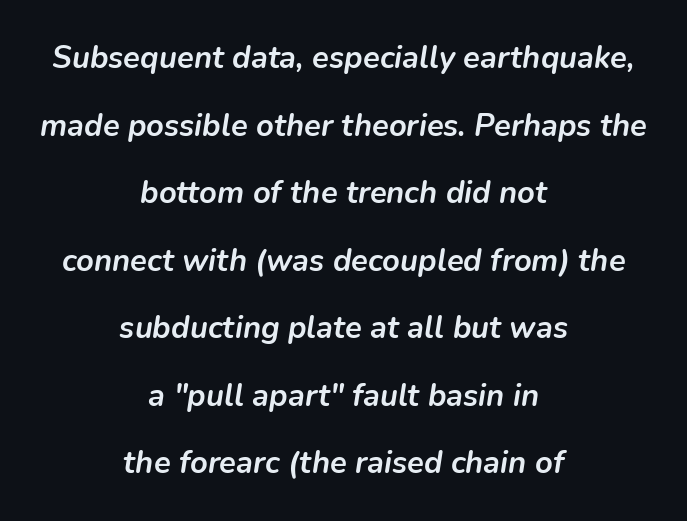
Q: Is the text bold? A: Yes.
Q: Is the text italic (slanted)? A: Yes, it leans right by about 9 degrees.
Q: Is the text underlined? A: No.
Q: How is the paragraph aligned? A: Centered.
Q: Is the spacing between letters normal or unusually wide? A: Normal.
Q: Is the spacing between lines tight, normal or loose? A: Loose.
Q: Width (condensed, normal, or wide)? A: Normal.
Q: Stroke contrast? A: Low.
Q: x-height? A: Medium.
Q: Monospaced? A: No.
